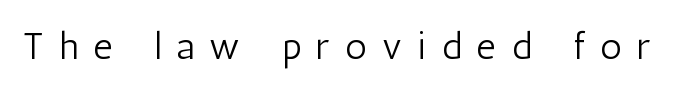
Characters follow at a spacing far wider than the type designer built in. Check where the strokes stop: nothing finishes them off — pure sans. The letters advance in unequal steps, a hallmark of proportional type. Ascenders rise straight up at ninety degrees. The letters look calm and open, with moderate or lighter stems.
